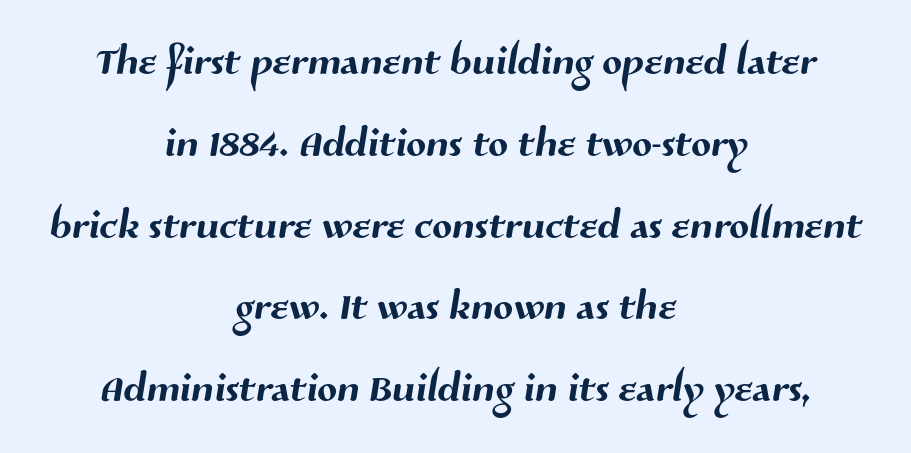
The image shows 58 px sans-serif type; set centered, normal line spacing (1.41x), normal letter spacing, not underlined; medium stroke contrast and a medium x-height.
